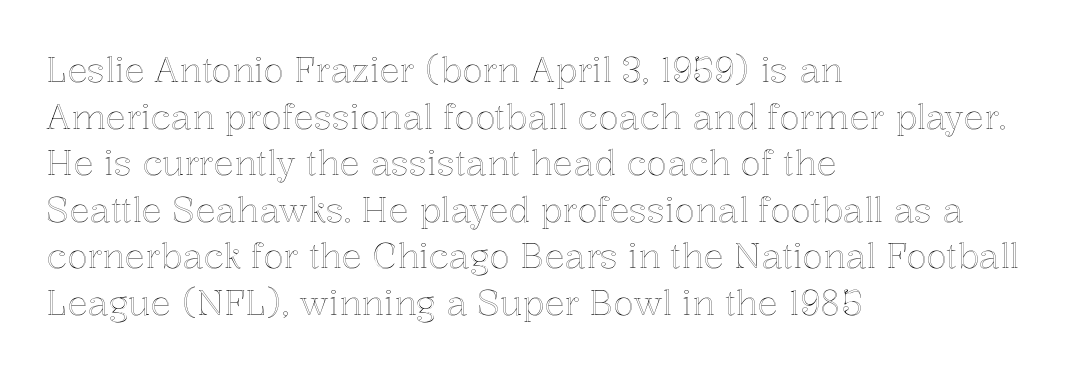
{"italic": "no", "width": "normal", "x_height": "medium", "monospaced": "no", "underline": "no", "align": "left", "line_spacing": "normal", "line_spacing_ratio": 1.37, "letter_spacing": "normal", "letter_spacing_em": 0.0, "glyph_px": 34}
